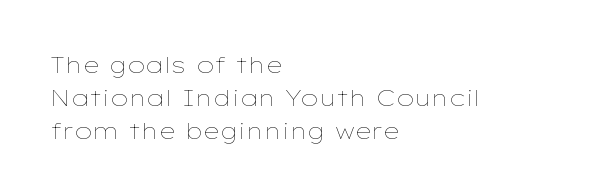
{"italic": "no", "bold": "no", "underline": "no", "align": "left", "line_spacing": "normal", "line_spacing_ratio": 1.44, "letter_spacing": "normal", "letter_spacing_em": 0.0, "glyph_px": 23}
